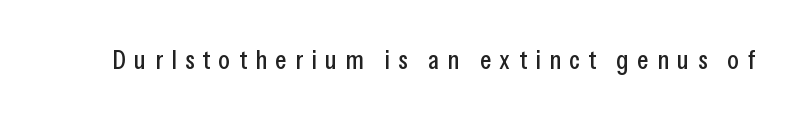
{"italic": "no", "underline": "no", "letter_spacing": "wide", "letter_spacing_em": 0.31, "glyph_px": 27}
